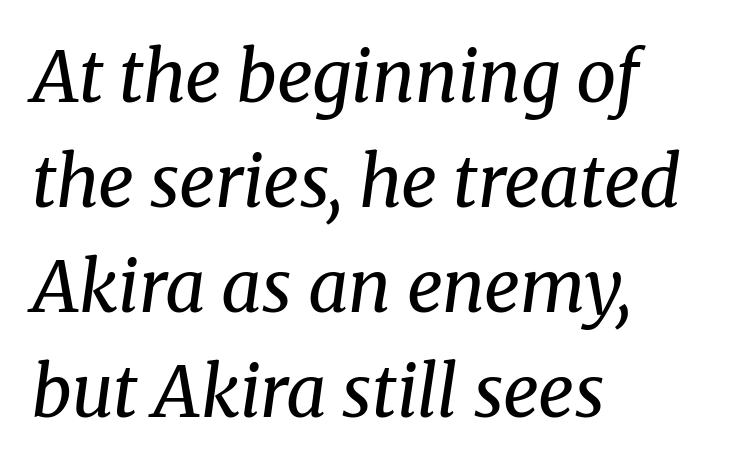
Q: Is the text bold? A: No.
Q: Is the text italic (slanted)? A: Yes, it leans right by about 8 degrees.
Q: Is the typeface a serif or a sans-serif typeface? A: Serif.
Q: Is the text underlined? A: No.
Q: How is the paragraph aligned? A: Left-aligned.
Q: Is the spacing between letters normal or unusually wide? A: Normal.
Q: Is the spacing between lines tight, normal or loose? A: Normal.
Q: Width (condensed, normal, or wide)? A: Normal.
Q: Stroke contrast? A: Medium.
Q: x-height? A: Medium.
Q: Monospaced? A: No.
